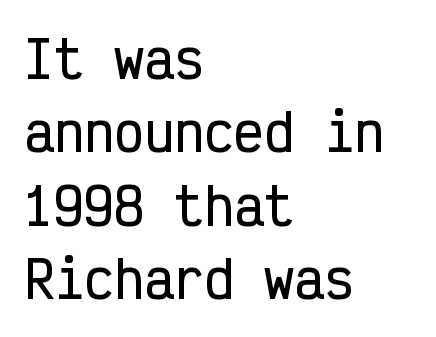
The image shows 50 px condensed sans-serif type, upright, monospaced; set left-aligned, normal line spacing (1.47x), normal letter spacing, not underlined; low stroke contrast and a medium x-height.
